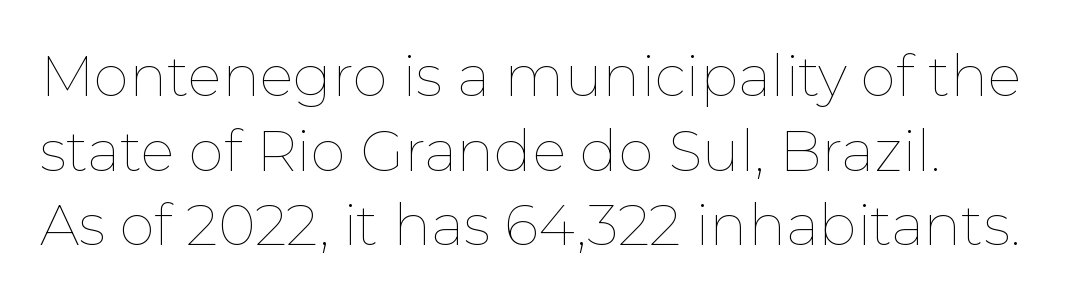
Posture: upright roman. The line texture is even and compact thanks to regular tracking. Heaviness? Minimal to ordinary, like unemphasized prose. These lines are rendered in a variable-pitch font.
